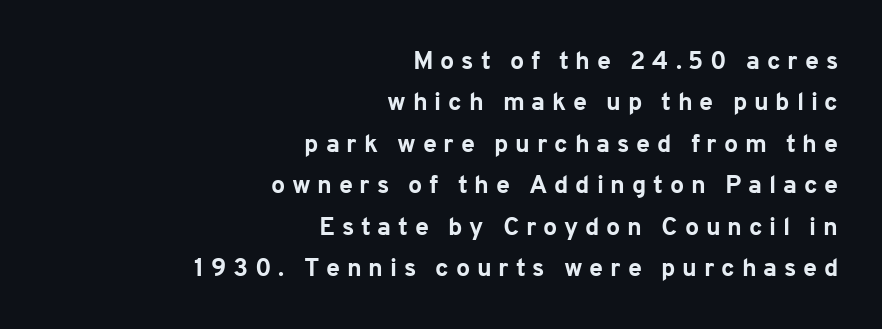
The letterforms stand isolated, each surrounded by extra space. Teacher's note: observe the even right margin — that is flush-right alignment. A roman cut, with each character standing at attention. Vertical spacing — default. Typesetter's note: full bold, strokes at maximum text heaviness.
